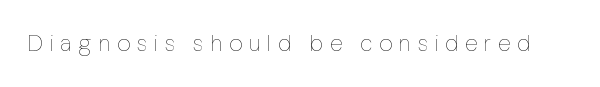
Lines of text with bare space underneath. The weight would be labelled regular, book, light, or lighter still. Do the letters lean? They stand straight. Observe the wide spacing: letters keep a clear distance from each other.
